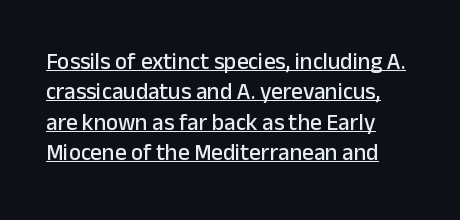
Q: Is the text italic (slanted)? A: No, it is upright.
Q: Is the text underlined? A: Yes.
Q: How is the paragraph aligned? A: Left-aligned.
Q: Is the spacing between letters normal or unusually wide? A: Normal.
Q: Is the spacing between lines tight, normal or loose? A: Normal.
